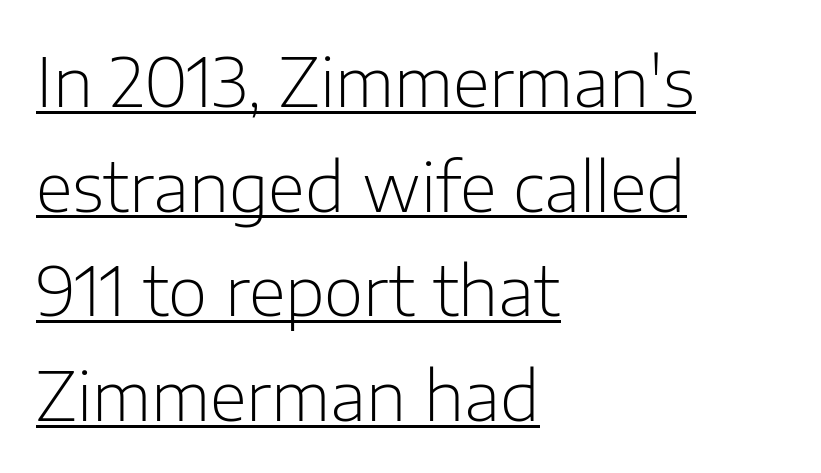
Compared with a centered layout, this one pins lines to the left instead. Rows of type keep a routine distance in the vertical direction. Does the lettering tilt? It doesn't — this is upright. Here the glyphs are tracked normally, forming tight word shapes.
